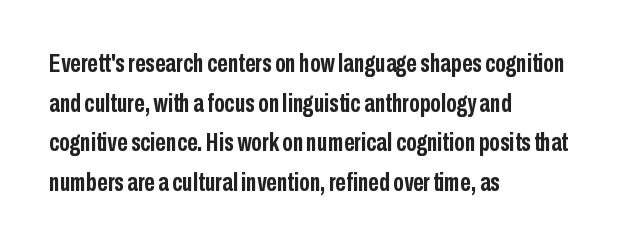
Q: Is the text bold? A: Yes.
Q: Is the text italic (slanted)? A: No, it is upright.
Q: Is the text underlined? A: No.
Q: How is the paragraph aligned? A: Left-aligned.
Q: Is the spacing between letters normal or unusually wide? A: Normal.
Q: Is the spacing between lines tight, normal or loose? A: Normal.
